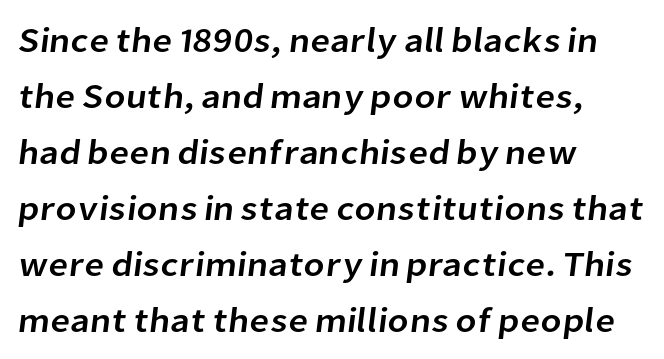
Q: Is the typeface a serif or a sans-serif typeface? A: Sans-serif.
Q: Is the text underlined? A: No.
Q: How is the paragraph aligned? A: Left-aligned.
Q: Is the spacing between letters normal or unusually wide? A: Normal.
Q: Is the spacing between lines tight, normal or loose? A: Normal.
Q: Width (condensed, normal, or wide)? A: Normal.
Q: Stroke contrast? A: Low.
Q: x-height? A: Medium.
Q: Monospaced? A: No.
